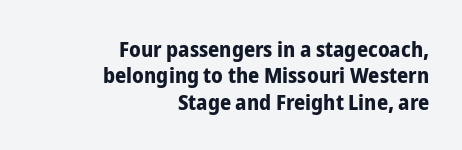
The image shows 22 px bold type, upright; set right-aligned, line spacing 1.2x, normal letter spacing, not underlined.
